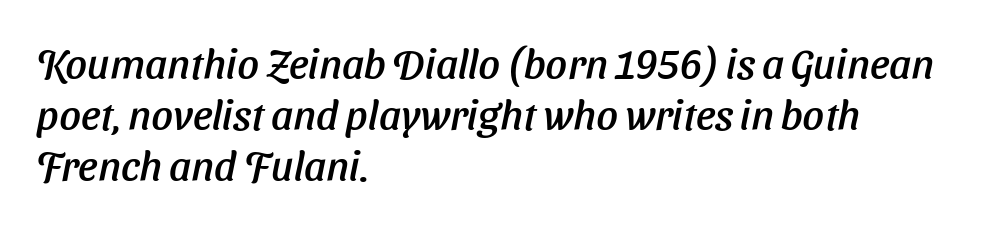
Q: Is the text italic (slanted)? A: Yes, it leans right by about 11 degrees.
Q: Is the text underlined? A: No.
Q: How is the paragraph aligned? A: Left-aligned.
Q: Is the spacing between letters normal or unusually wide? A: Normal.
Q: Width (condensed, normal, or wide)? A: Normal.
Q: Stroke contrast? A: Low.
Q: x-height? A: Medium.
Q: Monospaced? A: No.
